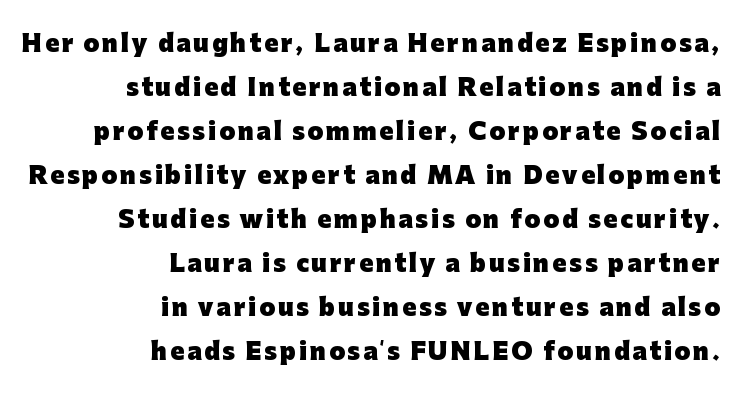
The image shows 23 px bold type, upright; set right-aligned, loose line spacing (1.91x), not underlined.
